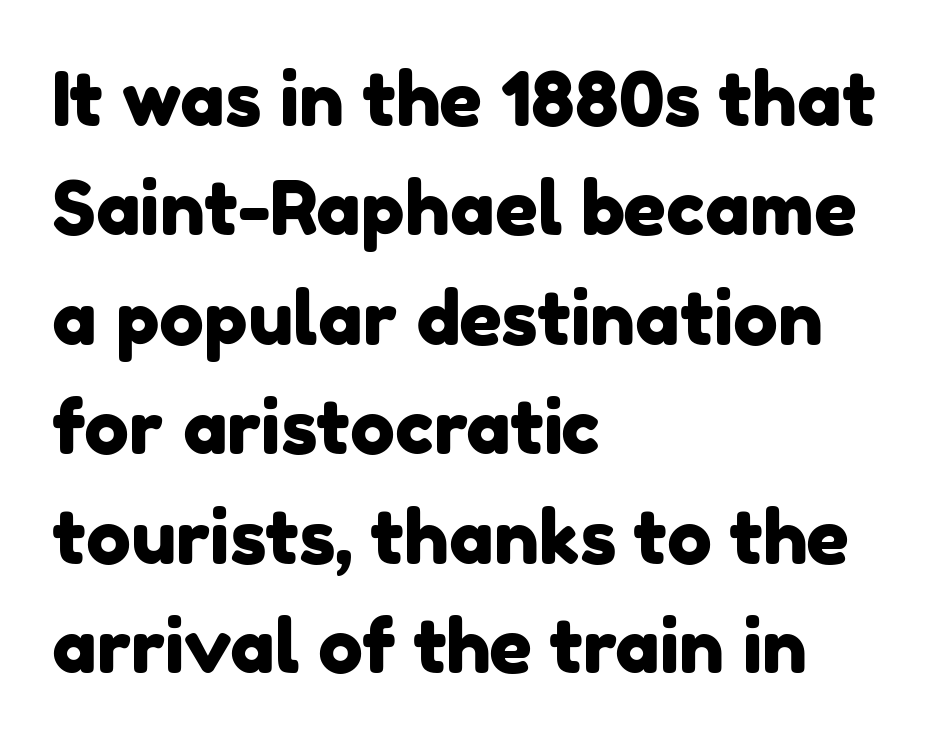
Q: Is the typeface a serif or a sans-serif typeface? A: Sans-serif.
Q: Is the text underlined? A: No.
Q: How is the paragraph aligned? A: Left-aligned.
Q: Is the spacing between letters normal or unusually wide? A: Normal.
Q: Is the spacing between lines tight, normal or loose? A: Normal.
Q: Width (condensed, normal, or wide)? A: Normal.
Q: Stroke contrast? A: Low.
Q: x-height? A: Medium.
Q: Monospaced? A: No.
